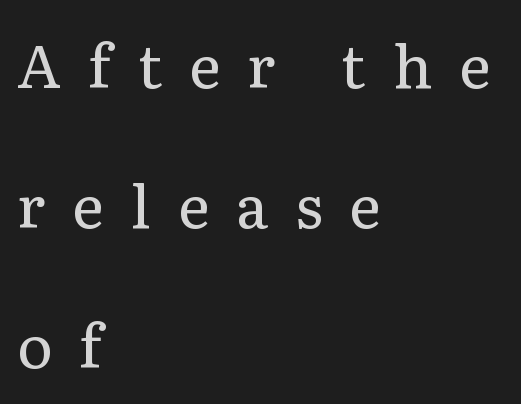
Vertical stems look standard width or narrower in stroke. Is this a fixed-width face? No — the glyphs have proportional, varying widths. This block would shrink considerably if given ordinary leading; it's expanded now. This sample uses a serif face. The area under the type is left untouched.
